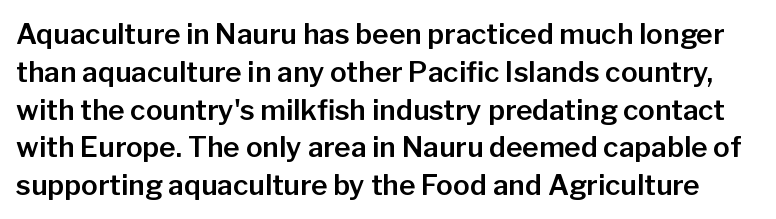
The image shows 28 px sans-serif type, upright; set normal line spacing (1.35x), normal letter spacing, not underlined; low stroke contrast and a medium x-height.
